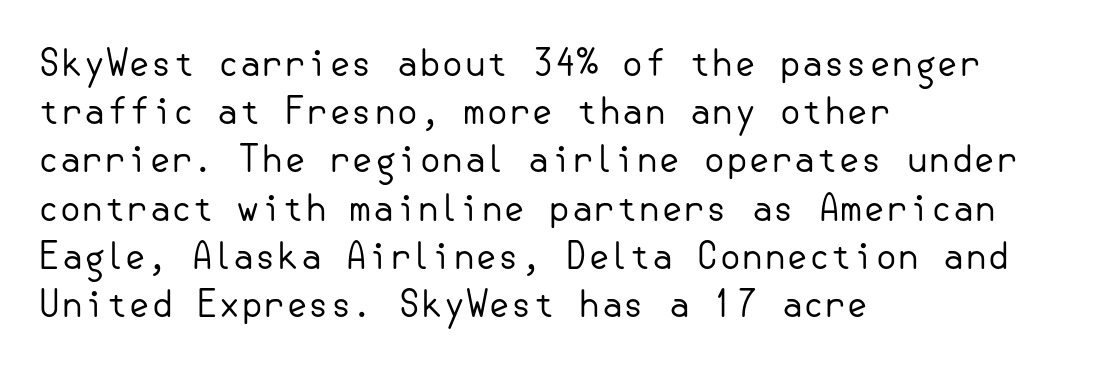
The image shows 36 px regular-weight sans-serif type, upright; set left-aligned, normal line spacing (1.34x), normal letter spacing, not underlined; low stroke contrast and a small x-height.
